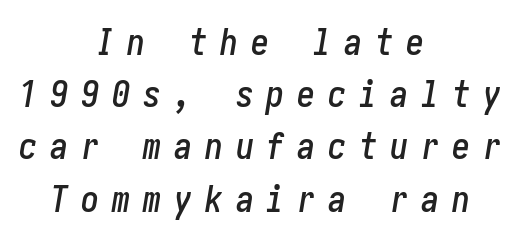
Q: Is the text italic (slanted)? A: Yes, it leans right by about 10 degrees.
Q: Is the text underlined? A: No.
Q: How is the paragraph aligned? A: Centered.
Q: Is the spacing between letters normal or unusually wide? A: Unusually wide.
Q: Is the spacing between lines tight, normal or loose? A: Normal.
Q: Width (condensed, normal, or wide)? A: Condensed.
Q: Stroke contrast? A: Low.
Q: x-height? A: Medium.
